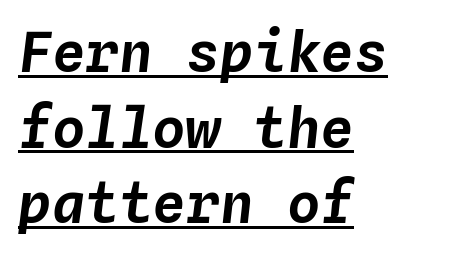
Q: Is the text italic (slanted)? A: Yes, it leans right by about 4 degrees.
Q: Is the text underlined? A: Yes.
Q: How is the paragraph aligned? A: Left-aligned.
Q: Is the spacing between letters normal or unusually wide? A: Normal.
Q: Is the spacing between lines tight, normal or loose? A: Normal.
Q: Width (condensed, normal, or wide)? A: Normal.
Q: Stroke contrast? A: Low.
Q: x-height? A: Medium.
Q: Monospaced? A: Yes.
